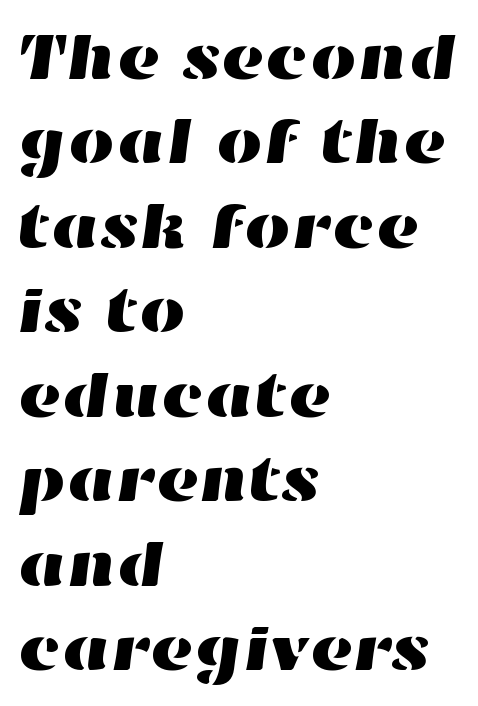
The image shows 66 px wide type; set left-aligned, normal line spacing (1.28x), normal letter spacing, not underlined; high stroke contrast and a medium x-height.
